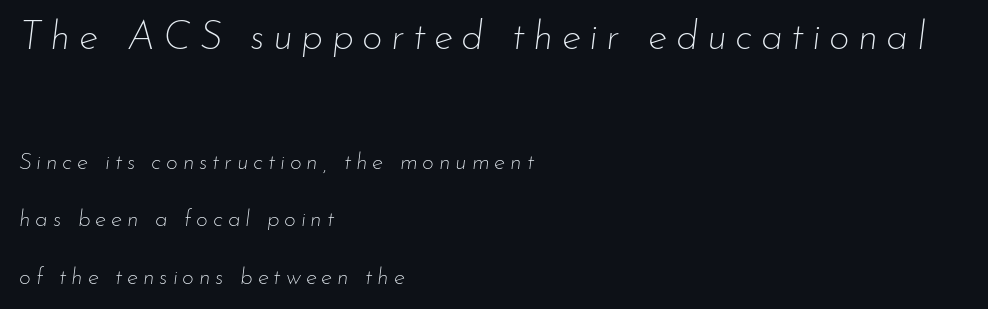
The image shows 40 px thin type, italic (leaning right); set left-aligned, loose line spacing (2.5x), unusually wide letter spacing (+0.21 em), not underlined; the first (top) block is 1.74x larger; low stroke contrast and a small x-height.
